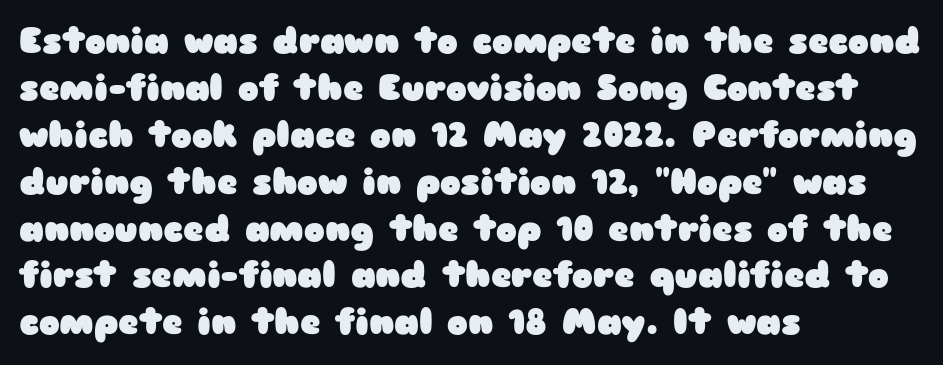
Does the lettering tilt? It doesn't — this is upright. Words float on clear page, feet unadorned. Honestly, the row spacing looks completely unremarkable. A classic flush-left, rag-right setting is used for this passage. Type style note: lacks serifs.
